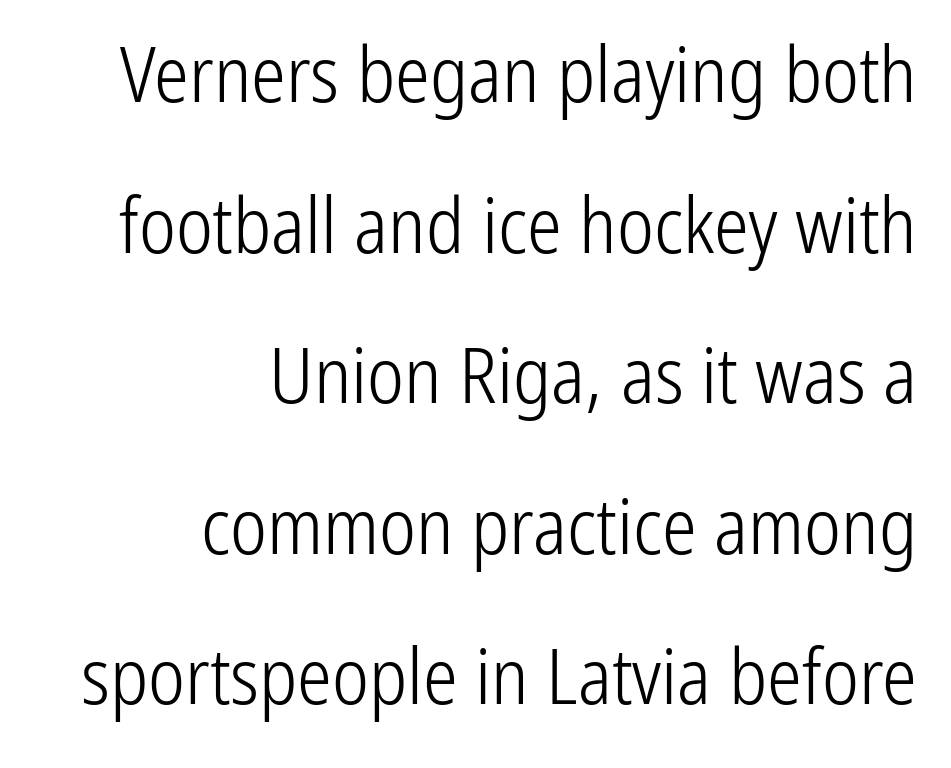
No extra tracking has been applied to these lines. The passage shown is typeset with a sans-serif family. How would I describe the line gaps? Wide and relaxed. Casual observation: everything's shoved over to the right. Weight: in the light-to-regular range.
